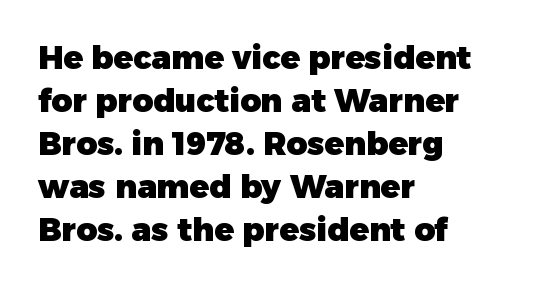
The image shows 32 px heavy sans-serif type, upright; set left-aligned, normal line spacing (1.34x), normal letter spacing, not underlined; low stroke contrast and a medium x-height.
